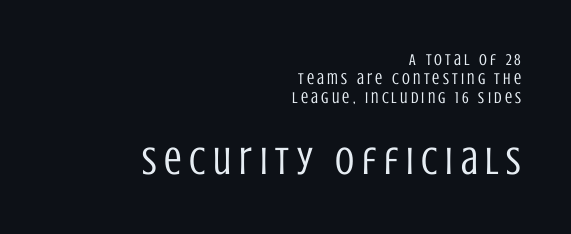
Q: Is the text bold? A: No.
Q: Is the text italic (slanted)? A: No, it is upright.
Q: Is the typeface a serif or a sans-serif typeface? A: Sans-serif.
Q: Is the text underlined? A: No.
Q: How is the paragraph aligned? A: Right-aligned.
Q: Is the spacing between letters normal or unusually wide? A: Unusually wide.
Q: Which block of text is set in a larger size, the first (top) or the second (bottom)? A: The second (bottom) one.
Q: Width (condensed, normal, or wide)? A: Condensed.
Q: Stroke contrast? A: Low.
Q: x-height? A: Large.
Q: Monospaced? A: No.
